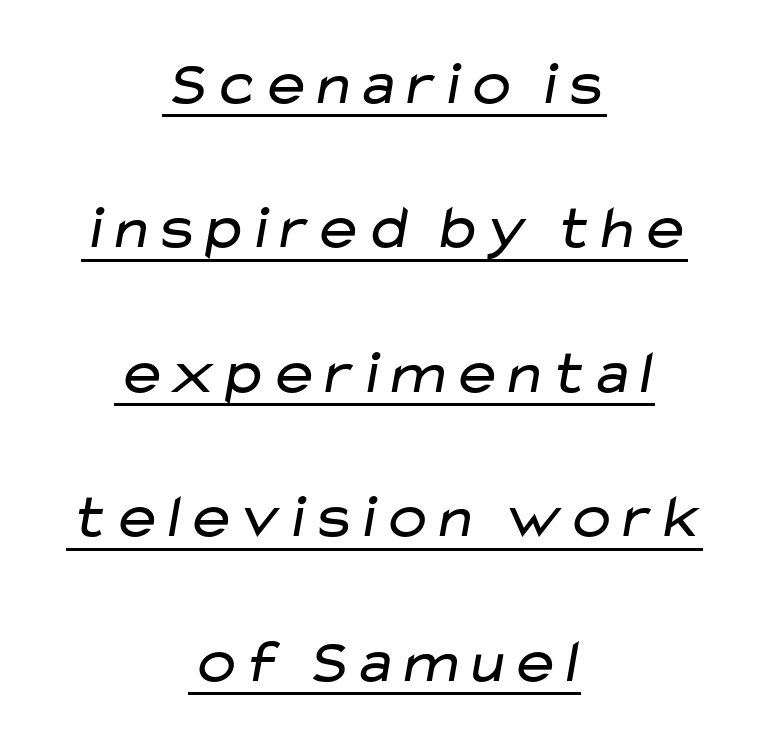
The image shows 62 px regular-weight, wide sans-serif type; set centered, loose line spacing (2.33x), normal letter spacing, underlined; low stroke contrast and a medium x-height.
